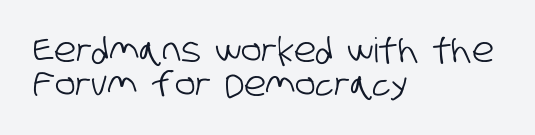
A clean baseline with only descenders dipping below it. Note the varied advance widths — an 'i' is clearly narrower than an 'm'. Between one letter and the next there's only the usual sliver of space. The face used here is a sans, in the tradition of grotesques and geometrics. The compositor pushed each line to the left boundary.
